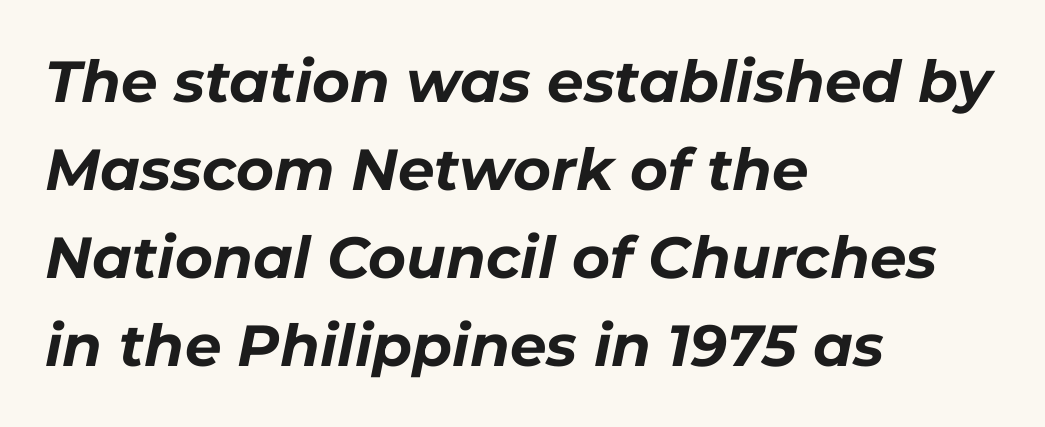
{"italic": "yes", "lean": "right", "slant_degrees": 11, "bold": "yes", "weight": "bold", "width": "normal", "stroke_contrast": "low", "x_height": "medium", "monospaced": "no", "underline": "no", "align": "left", "line_spacing": "normal", "line_spacing_ratio": 1.52, "letter_spacing": "normal", "letter_spacing_em": 0.0, "glyph_px": 58}
